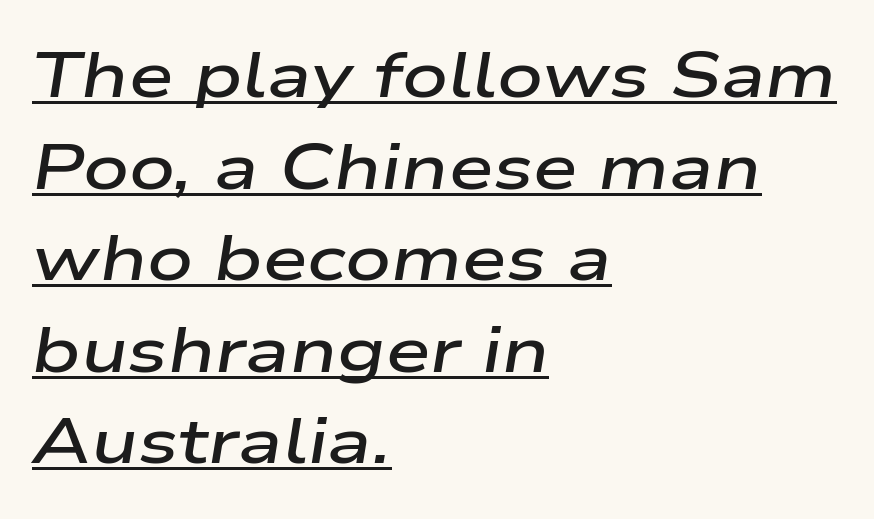
The face used here is a semibold: visibly heavier than regular, lighter than bold. Is there much room between lines? A standard amount, neither cramped nor airy. The compositor pushed each line to the left boundary. Looks like regular typesetting: each glyph gets only the width it needs. Spacing between characters is what you'd get straight out of the box.
